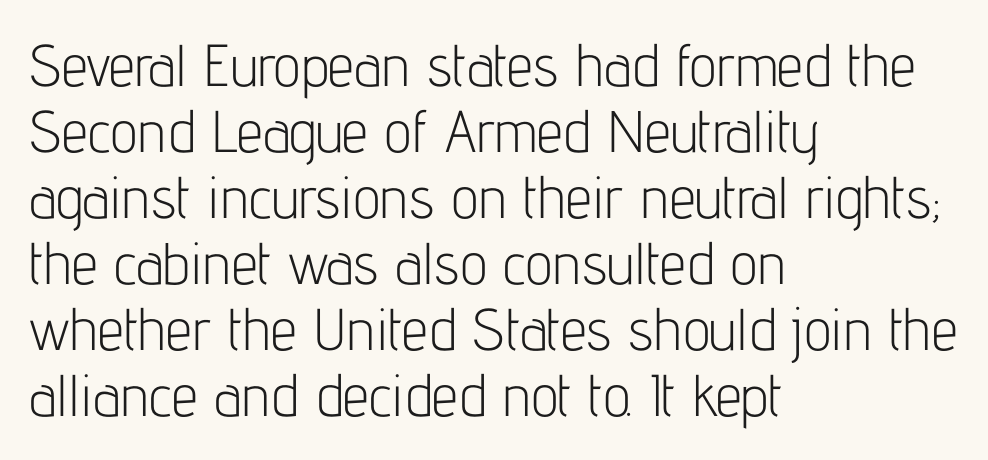
Designer's note — italics off, roman on. This rendering features lettering with no underline. Stroke terminals: plain, sans-serif. Interline gaps are noticeably narrow in this sample. The passage shown is typed in a proportional face where columns would drift.
